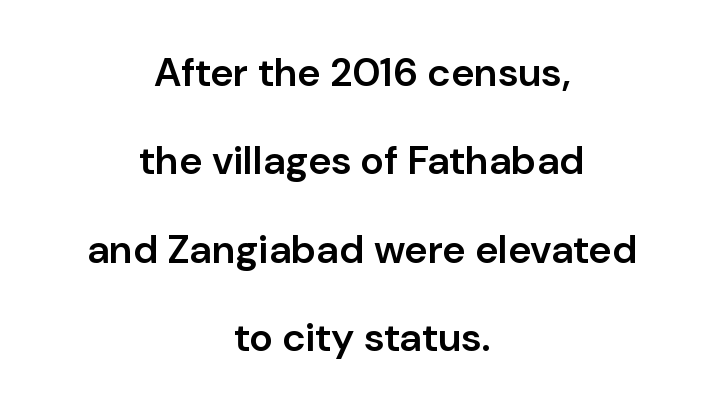
The image shows 40 px semibold sans-serif type, upright; set centered, loose line spacing (2.21x), normal letter spacing, not underlined; low stroke contrast and a medium x-height.
